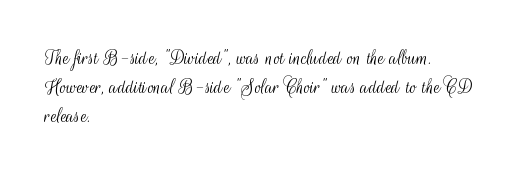
The image shows 22 px text type; set left-aligned, normal line spacing (1.32x), normal letter spacing, not underlined.
